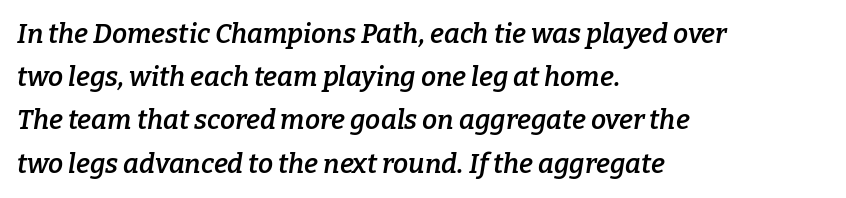
The lines sit at an ordinary, default distance from one another. No extra tracking has been applied to these lines. The space directly below the letters is spotless. The text block is weighted toward the left margin, trailing off unevenly rightward. Summary of weight: moderately heavy, a semibold.
